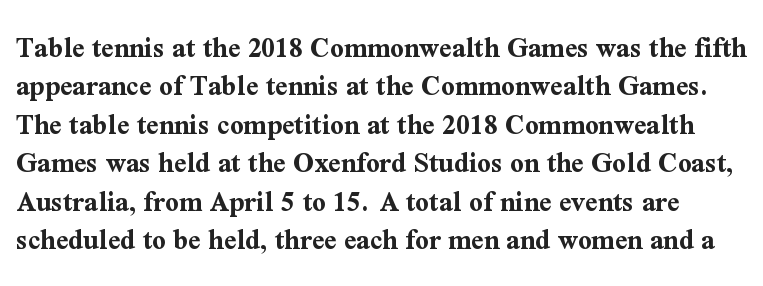
Q: Is the text bold? A: Yes.
Q: Is the text italic (slanted)? A: No, it is upright.
Q: Is the typeface a serif or a sans-serif typeface? A: Serif.
Q: Is the text underlined? A: No.
Q: Is the spacing between letters normal or unusually wide? A: Normal.
Q: Is the spacing between lines tight, normal or loose? A: Normal.
Q: Width (condensed, normal, or wide)? A: Normal.
Q: Stroke contrast? A: Medium.
Q: x-height? A: Medium.
Q: Monospaced? A: No.
